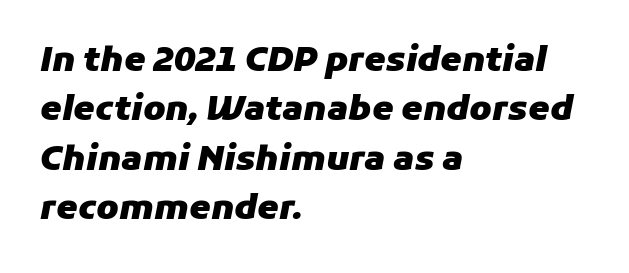
{"italic": "yes", "lean": "right", "slant_degrees": 11, "bold": "yes", "weight": "heavy", "width": "normal", "stroke_contrast": "low", "x_height": "medium", "monospaced": "no", "underline": "no", "align": "left", "line_spacing": "normal", "line_spacing_ratio": 1.45, "letter_spacing": "normal", "letter_spacing_em": 0.0, "glyph_px": 34}
